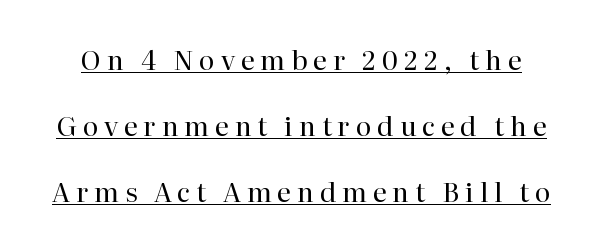
Every stem runs plumb, perpendicular to the baseline. Stems and bowls with no extra thickness — not bold. This sample trades compactness for vertical openness between lines. Somebody hit Ctrl+U on this one — the words are underlined. The face used here is rendered with a markedly widened letterfit.
